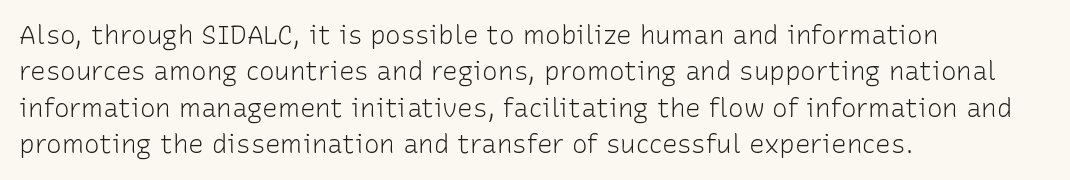
The image shows 26 px text type, upright; set left-aligned, normal line spacing (1.4x), normal letter spacing, not underlined.
